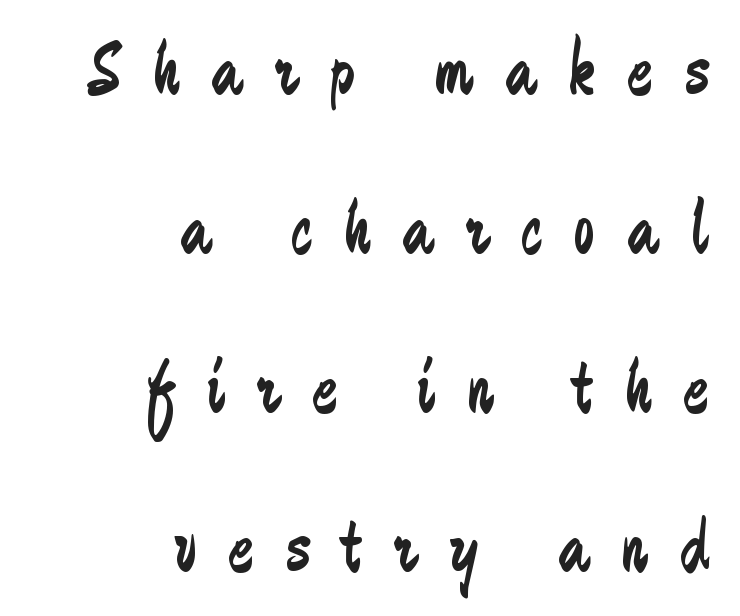
Looks like regular typesetting: each glyph gets only the width it needs. Teacher's note: observe the even right margin — that is flush-right alignment. Stem width sits at or under what a default text font uses. Is there much room between lines? Yes — plenty of vertical air separates them.
